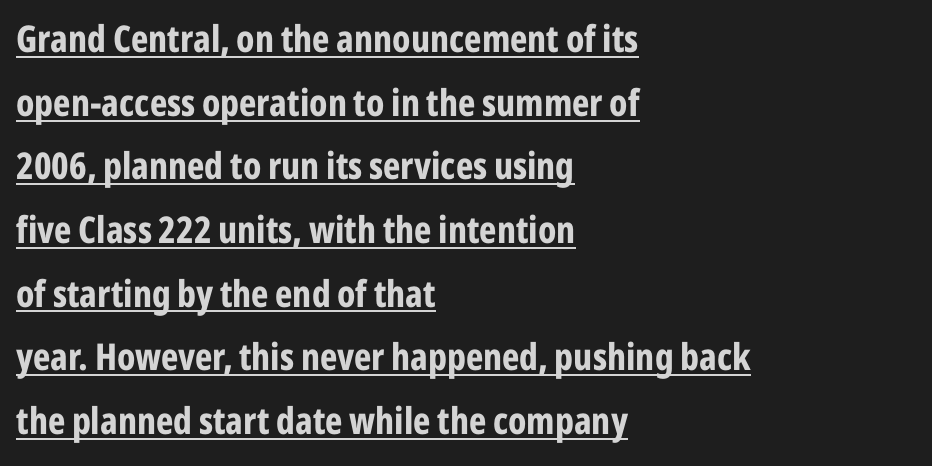
Letterform terminals end flat and unadorned throughout the passage. No extra tracking has been applied to these lines. A dark, heavy texture on the line: the type is bold. Ordinary non-slanted type is in use. Honestly, the underline is the first thing you notice here. This sample has the flowing, uneven cadence of proportional lettering.
